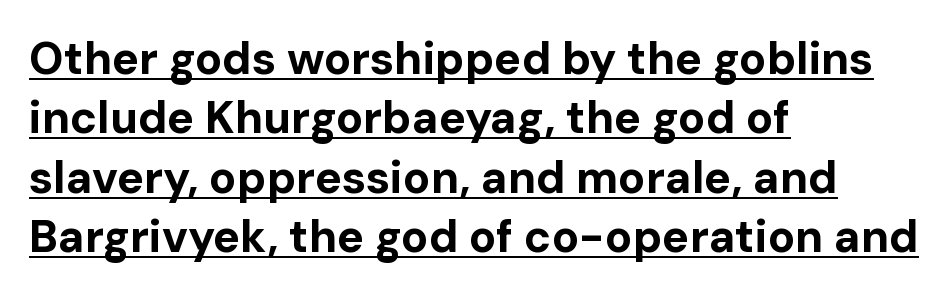
Q: Is the text bold? A: Yes.
Q: Is the text italic (slanted)? A: No, it is upright.
Q: Is the typeface a serif or a sans-serif typeface? A: Sans-serif.
Q: Is the text underlined? A: Yes.
Q: How is the paragraph aligned? A: Left-aligned.
Q: Is the spacing between letters normal or unusually wide? A: Normal.
Q: Is the spacing between lines tight, normal or loose? A: Normal.
Q: Width (condensed, normal, or wide)? A: Normal.
Q: Stroke contrast? A: Low.
Q: x-height? A: Medium.
Q: Monospaced? A: No.
